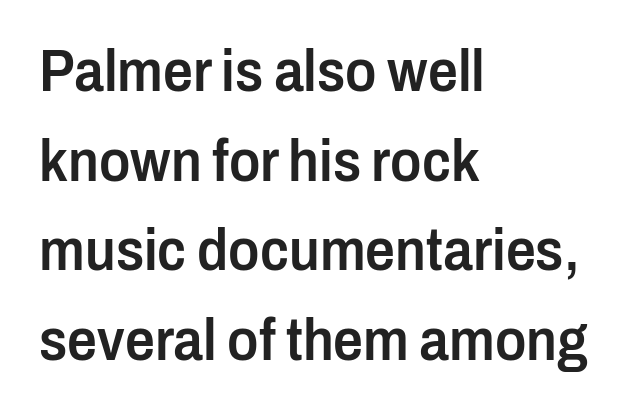
The image shows 59 px semibold, condensed sans-serif type, upright; set left-aligned, normal line spacing (1.52x), normal letter spacing, not underlined; low stroke contrast and a medium x-height.
